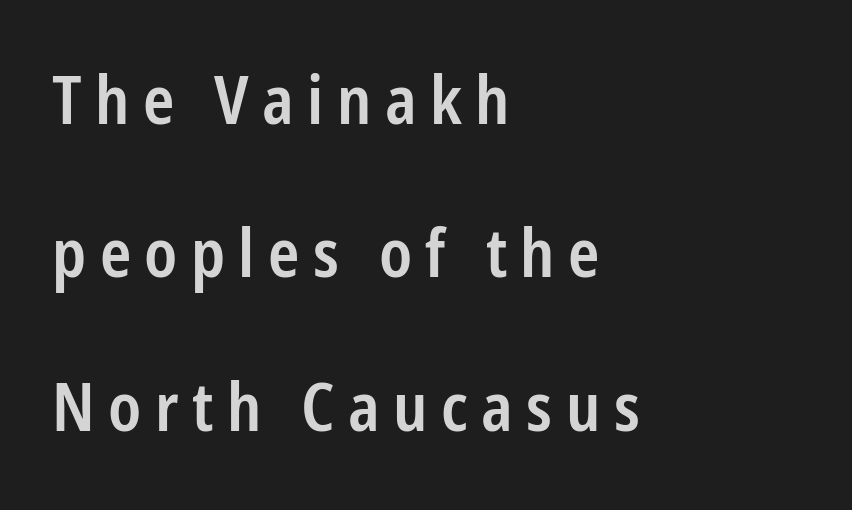
{"serif": "no", "italic": "no", "bold": "semi", "weight": "semibold", "width": "condensed", "stroke_contrast": "low", "x_height": "medium", "monospaced": "no", "underline": "no", "align": "left", "line_spacing": "loose", "line_spacing_ratio": 2.29, "letter_spacing": "wide", "letter_spacing_em": 0.2, "glyph_px": 67}
